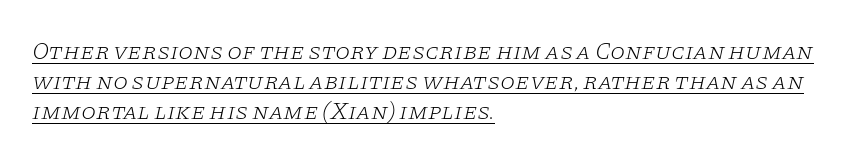
Q: Is the text bold? A: No.
Q: Is the text italic (slanted)? A: Yes, it leans right by about 11 degrees.
Q: Is the text underlined? A: Yes.
Q: How is the paragraph aligned? A: Left-aligned.
Q: Is the spacing between letters normal or unusually wide? A: Normal.
Q: Is the spacing between lines tight, normal or loose? A: Normal.
